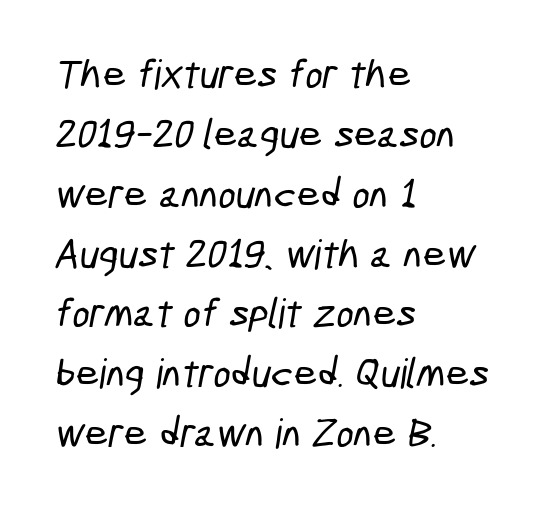
{"serif": "no", "width": "condensed", "stroke_contrast": "low", "x_height": "medium", "monospaced": "no", "underline": "no", "align": "left", "line_spacing": "normal", "line_spacing_ratio": 1.46, "letter_spacing": "normal", "letter_spacing_em": 0.0, "glyph_px": 41}
